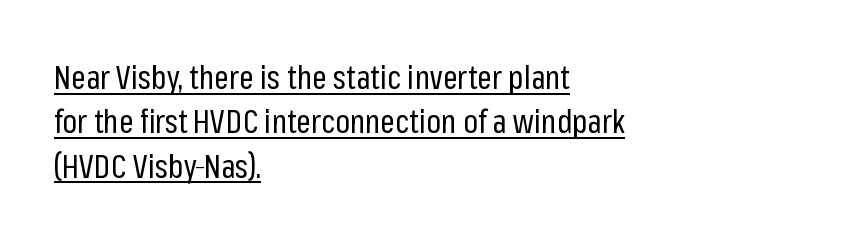
The strokes carry an ordinary text weight at most. The glyphs are accompanied by a horizontal stroke just below them. Casual observation: everything's shoved over to the left. A typesetter would mark this as roman, not italic. Character widths vary here, with narrow letters taking less room than wide ones.
